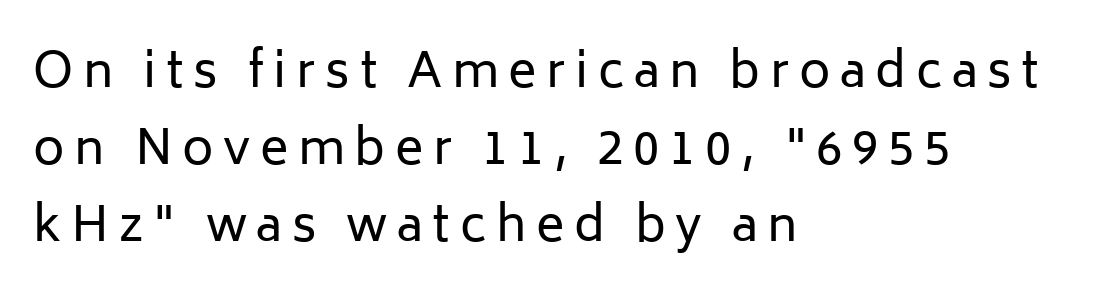
{"serif": "no", "italic": "no", "bold": "no", "weight": "regular", "width": "normal", "stroke_contrast": "low", "x_height": "medium", "monospaced": "no", "underline": "no", "align": "left", "line_spacing": "normal", "line_spacing_ratio": 1.6, "letter_spacing": "wide", "letter_spacing_em": 0.2, "glyph_px": 48}
